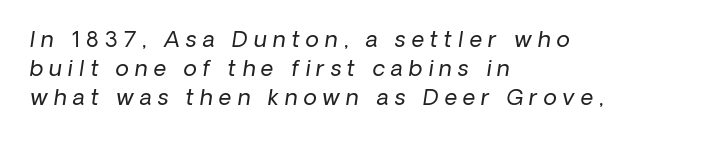
The image shows 22 px text type, italic (leaning right); set left-aligned, normal line spacing (1.31x), unusually wide letter spacing (+0.27 em), not underlined.
